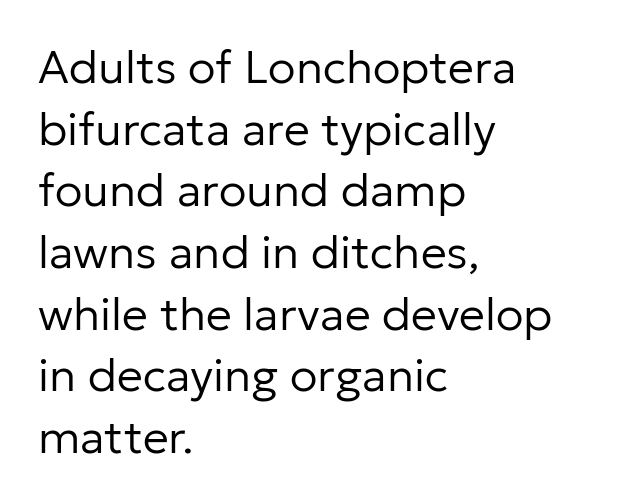
Note the varied advance widths — an 'i' is clearly narrower than an 'm'. The letterforms sit shoulder to shoulder at normal distance. Anything drawn beneath the words? Only blank space. The ragged edge is on the right, which tells us the setting is flush left. The lettering stays uniformly vertical, giving the passage a roman look. Normally led — the rows are evenly, conventionally spaced.
